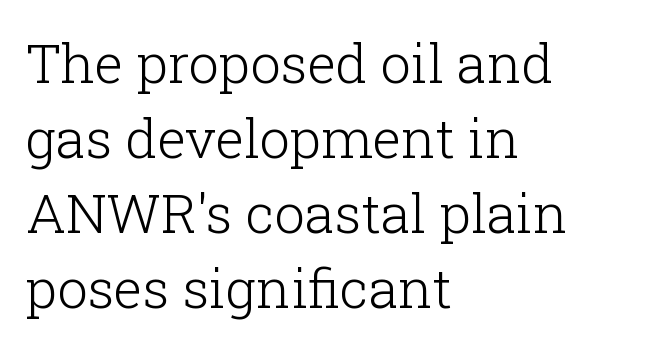
The image shows 54 px light serif type, upright; set left-aligned, normal line spacing (1.39x), normal letter spacing, not underlined; low stroke contrast and a medium x-height.
